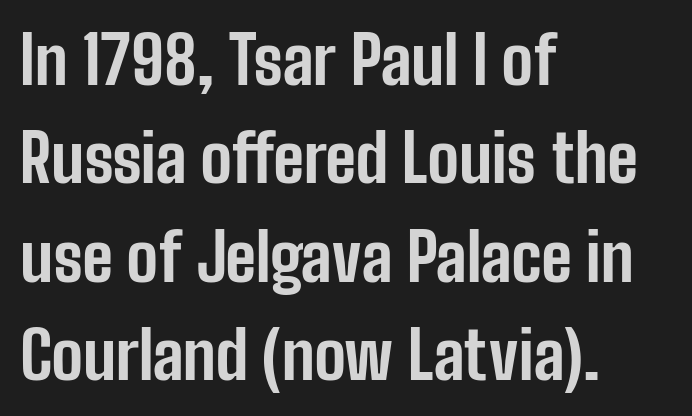
Q: Is the text bold? A: Yes.
Q: Is the text italic (slanted)? A: No, it is upright.
Q: Is the typeface a serif or a sans-serif typeface? A: Sans-serif.
Q: Is the text underlined? A: No.
Q: How is the paragraph aligned? A: Left-aligned.
Q: Is the spacing between letters normal or unusually wide? A: Normal.
Q: Is the spacing between lines tight, normal or loose? A: Normal.
Q: Width (condensed, normal, or wide)? A: Condensed.
Q: Stroke contrast? A: Low.
Q: x-height? A: Medium.
Q: Monospaced? A: No.
